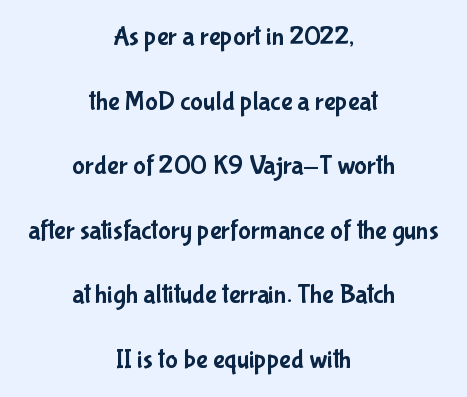
{"italic": "no", "underline": "no", "align": "center", "line_spacing": "loose", "line_spacing_ratio": 2.39, "letter_spacing": "normal", "letter_spacing_em": 0.0, "glyph_px": 27}
